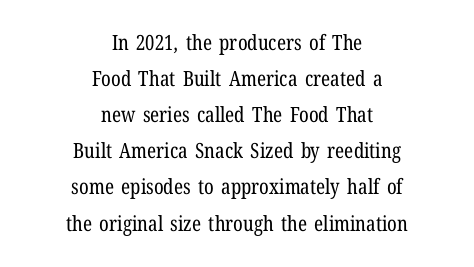
The image shows 21 px text type, upright; set centered, line spacing 1.72x, normal letter spacing, not underlined.
